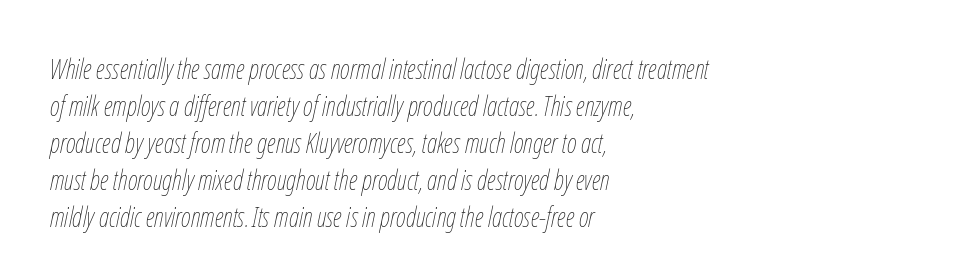
The image shows 27 px text type, italic (leaning right); set left-aligned, normal line spacing (1.37x), normal letter spacing, not underlined.
